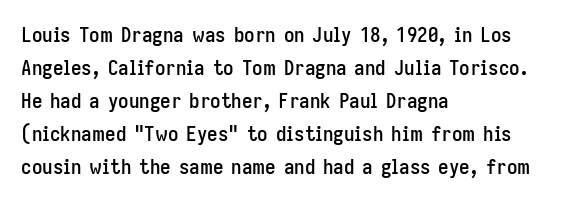
The image shows 21 px text type, upright; set left-aligned, normal line spacing (1.57x), normal letter spacing, not underlined.
